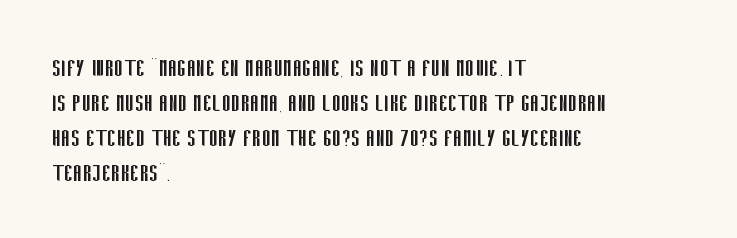
Q: Is the text bold? A: No.
Q: Is the text italic (slanted)? A: No, it is upright.
Q: Is the typeface a serif or a sans-serif typeface? A: Sans-serif.
Q: Is the text underlined? A: No.
Q: How is the paragraph aligned? A: Left-aligned.
Q: Is the spacing between letters normal or unusually wide? A: Normal.
Q: Is the spacing between lines tight, normal or loose? A: Normal.
Q: Width (condensed, normal, or wide)? A: Condensed.
Q: Stroke contrast? A: Low.
Q: x-height? A: Large.
Q: Monospaced? A: No.
